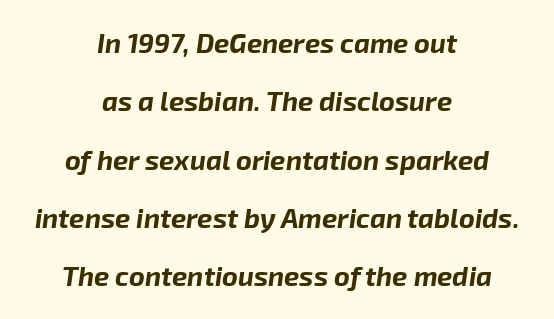
The image shows 27 px bold type, italic (leaning right); set centered, loose line spacing (2.16x), normal letter spacing, not underlined.
